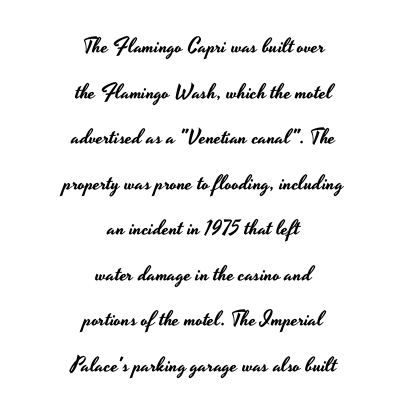
A typesetter would call this zero additional tracking. Does the copy run flush right? No — it is centered line by line. Each new line begins a long way beneath the previous one. Anything drawn beneath the words? Only blank space.
